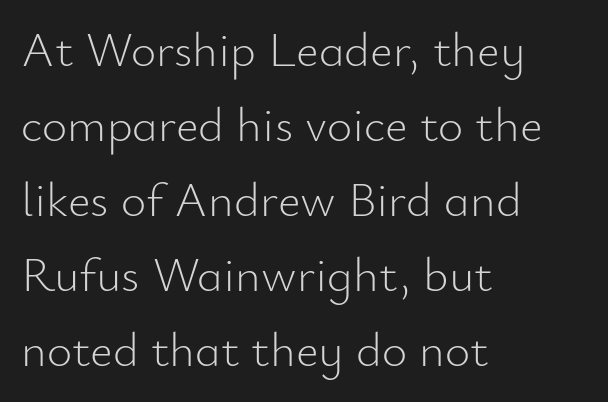
{"serif": "no", "italic": "no", "bold": "no", "weight": "light", "width": "normal", "stroke_contrast": "low", "x_height": "small", "monospaced": "no", "underline": "no", "align": "left", "line_spacing": "normal", "line_spacing_ratio": 1.53, "letter_spacing": "normal", "letter_spacing_em": 0.0, "glyph_px": 49}
